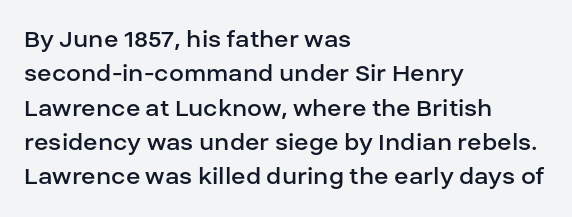
Q: Is the text bold? A: No.
Q: Is the text italic (slanted)? A: No, it is upright.
Q: Is the text underlined? A: No.
Q: How is the paragraph aligned? A: Left-aligned.
Q: Is the spacing between letters normal or unusually wide? A: Normal.
Q: Is the spacing between lines tight, normal or loose? A: Normal.
